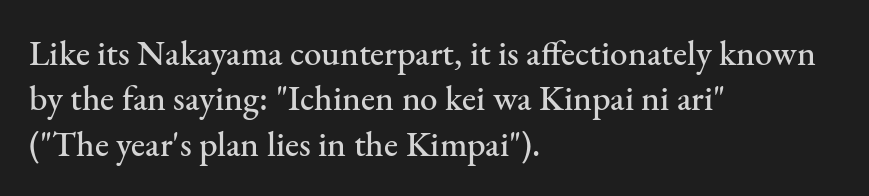
Does the copy run flush right? No — it runs flush left. The passage shown is typeset with a serif family. The face used here is proportionally spaced, like ordinary book or web type. This sample uses an upright cut, with every glyph sitting square on the baseline. No extra tracking has been applied to these lines. The baseline area is clear.
